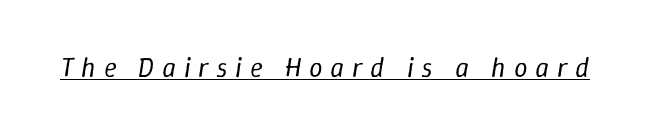
The image shows 27 px text type, italic (leaning right); set unusually wide letter spacing (+0.29 em), underlined.
